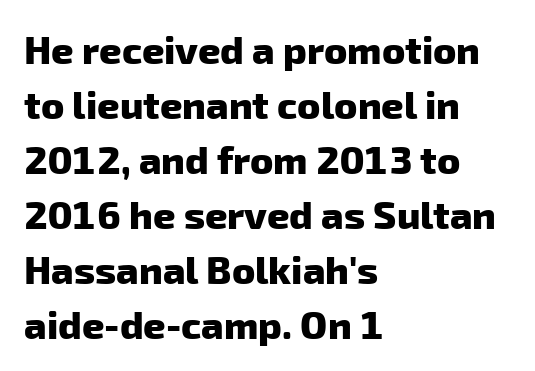
Q: Is the text bold? A: Yes.
Q: Is the typeface a serif or a sans-serif typeface? A: Sans-serif.
Q: Is the text underlined? A: No.
Q: How is the paragraph aligned? A: Left-aligned.
Q: Is the spacing between letters normal or unusually wide? A: Normal.
Q: Is the spacing between lines tight, normal or loose? A: Normal.
Q: Width (condensed, normal, or wide)? A: Normal.
Q: Stroke contrast? A: Low.
Q: x-height? A: Medium.
Q: Monospaced? A: No.
